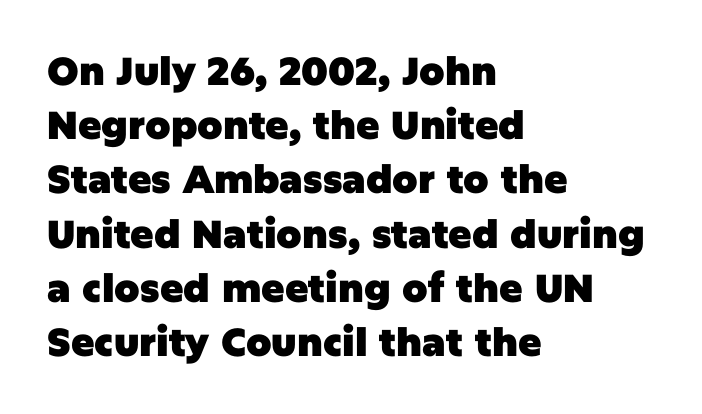
The image shows 39 px heavy sans-serif type, upright; set left-aligned, normal line spacing (1.39x), normal letter spacing, not underlined; low stroke contrast and a large x-height.
